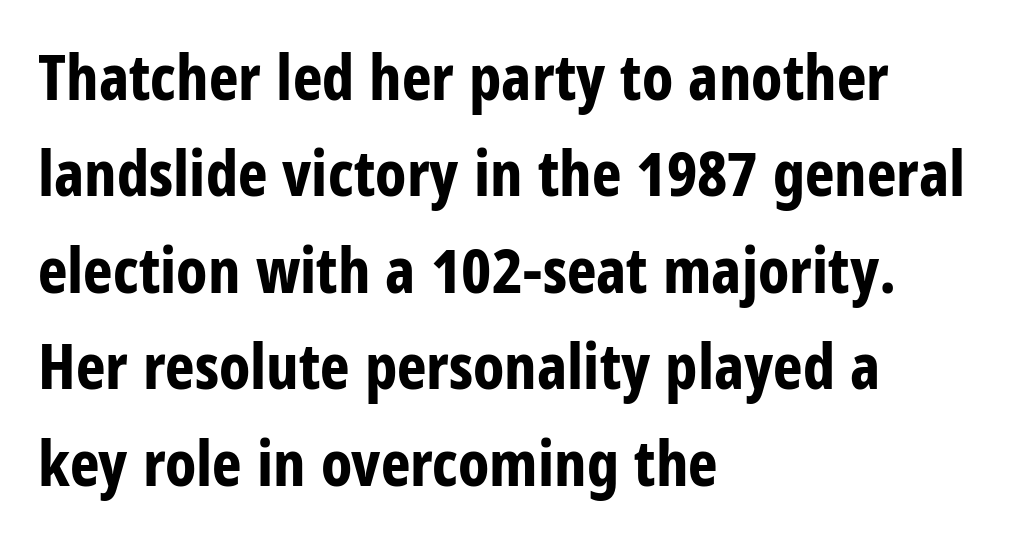
{"serif": "no", "italic": "no", "bold": "yes", "weight": "bold", "width": "condensed", "stroke_contrast": "low", "x_height": "large", "monospaced": "no", "underline": "no", "align": "left", "line_spacing": "normal", "line_spacing_ratio": 1.53, "letter_spacing": "normal", "letter_spacing_em": 0.0, "glyph_px": 63}
